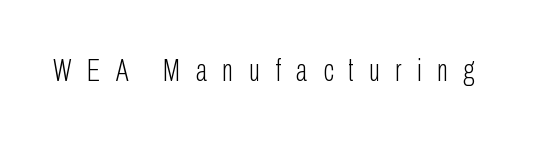
The image shows 31 px light, condensed sans-serif type, upright; set unusually wide letter spacing (+0.49 em), not underlined; low stroke contrast and a medium x-height.
